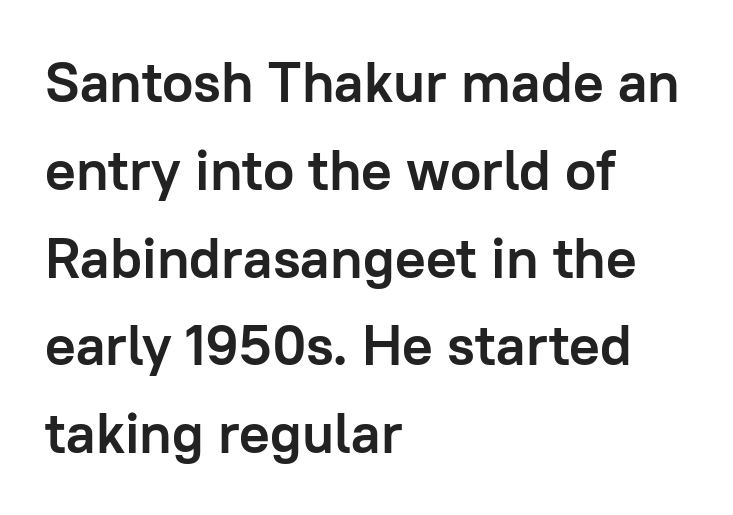
Q: Is the text bold? A: Yes.
Q: Is the text italic (slanted)? A: No, it is upright.
Q: Is the typeface a serif or a sans-serif typeface? A: Sans-serif.
Q: Is the text underlined? A: No.
Q: How is the paragraph aligned? A: Left-aligned.
Q: Is the spacing between letters normal or unusually wide? A: Normal.
Q: Is the spacing between lines tight, normal or loose? A: Normal.
Q: Width (condensed, normal, or wide)? A: Normal.
Q: Stroke contrast? A: Low.
Q: x-height? A: Medium.
Q: Monospaced? A: No.
